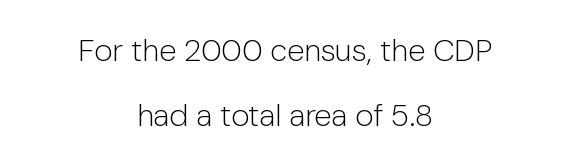
{"serif": "no", "italic": "no", "bold": "no", "weight": "light", "width": "normal", "stroke_contrast": "low", "x_height": "medium", "monospaced": "no", "underline": "no", "align": "center", "line_spacing": "loose", "line_spacing_ratio": 2.1, "letter_spacing": "normal", "letter_spacing_em": 0.0, "glyph_px": 31}
